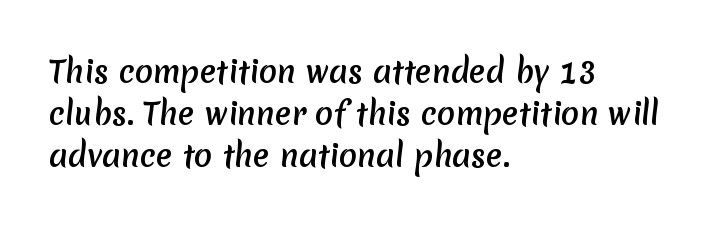
Nobody drew a line under any word here. The rendering keeps characters at their native spacing. Compared with typical paragraphs, the rows here are spaced about the same. The ragged edge is on the right, which tells us the setting is flush left.
